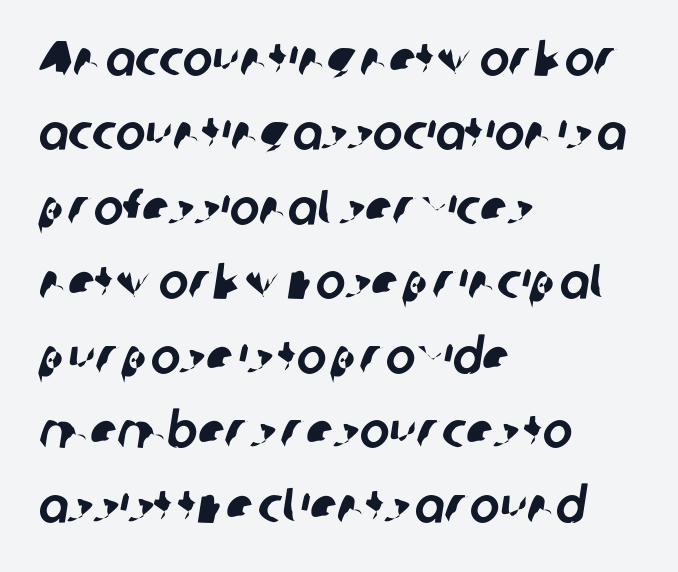
Note the varied advance widths — an 'i' is clearly narrower than an 'm'. The text was rendered using a sans face with plain stroke endings. The horizontal fit of the characters is conventional and even. This rendering features lettering with no underline.
